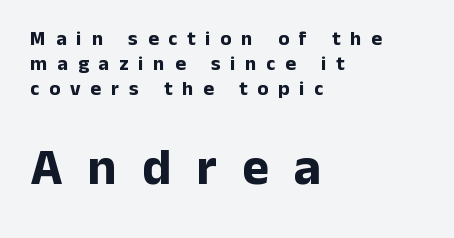
{"serif": "no", "italic": "no", "bold": "yes", "weight": "bold", "width": "normal", "stroke_contrast": "low", "x_height": "medium", "monospaced": "no", "underline": "no", "align": "left", "line_spacing_ratio": 1.24, "letter_spacing": "wide", "letter_spacing_em": 0.5, "larger_block": "second", "size_ratio": 2.55, "glyph_px": 51}
